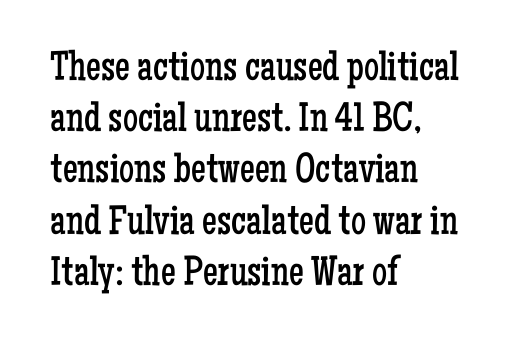
Looks like regular typesetting: each glyph gets only the width it needs. The compositor pushed each line to the left boundary. Upright lettering throughout. Weight: not bold — regular or lighter.
